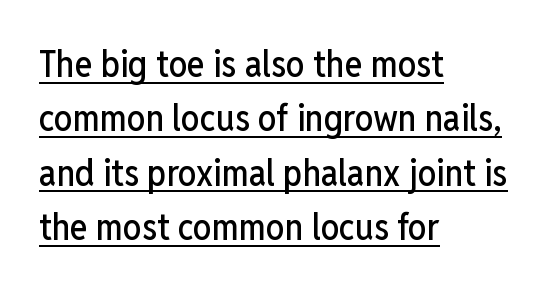
The image shows 37 px condensed sans-serif type, upright; set left-aligned, normal line spacing (1.47x), normal letter spacing, underlined; low stroke contrast and a medium x-height.
